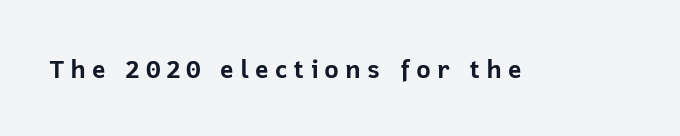
The image shows 25 px bold type, upright; set unusually wide letter spacing (+0.23 em), not underlined.
